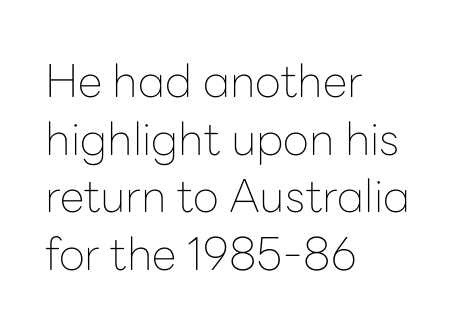
{"serif": "no", "italic": "no", "bold": "no", "weight": "thin", "width": "normal", "stroke_contrast": "low", "x_height": "medium", "monospaced": "no", "underline": "no", "align": "left", "line_spacing": "normal", "line_spacing_ratio": 1.28, "letter_spacing": "normal", "letter_spacing_em": 0.0, "glyph_px": 45}
